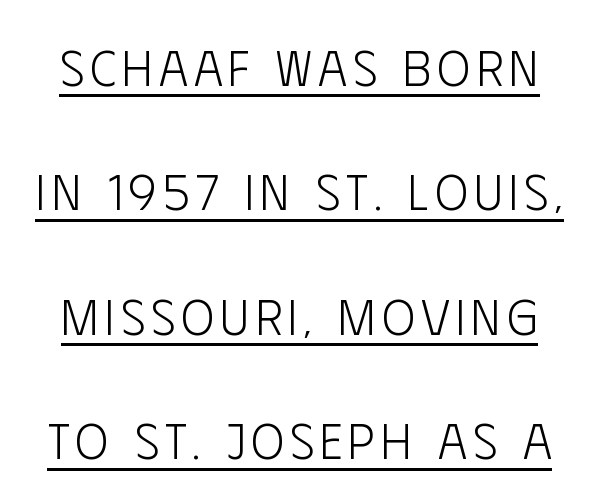
Q: Is the text bold? A: No.
Q: Is the text italic (slanted)? A: No, it is upright.
Q: Is the typeface a serif or a sans-serif typeface? A: Sans-serif.
Q: Is the text underlined? A: Yes.
Q: Is the spacing between lines tight, normal or loose? A: Loose.
Q: Width (condensed, normal, or wide)? A: Condensed.
Q: Stroke contrast? A: Low.
Q: x-height? A: Large.
Q: Monospaced? A: No.
